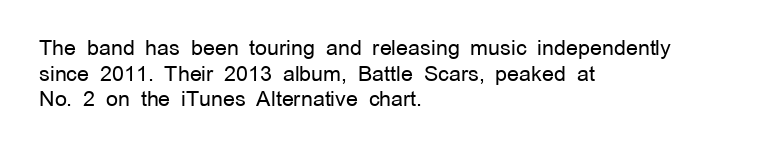
{"italic": "no", "bold": "no", "underline": "no", "align": "left", "line_spacing_ratio": 1.22, "letter_spacing": "normal", "letter_spacing_em": 0.0, "glyph_px": 21}
